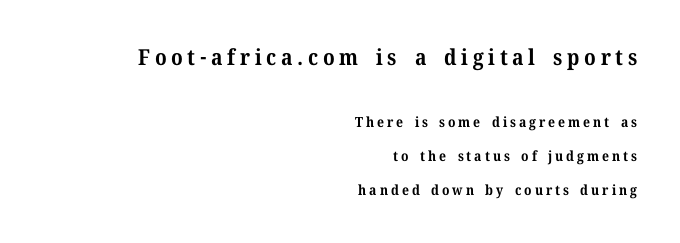
Is the lower block the larger one? No — the upper block carries the bigger type. The passage shown stacks its lines with a broad gap. Words float on clear page, feet unadorned. Every character sits straight up, as roman type does. Notice how the passage keeps a crisp vertical edge on the right only. A typesetter would call this heavily tracked-out type.
